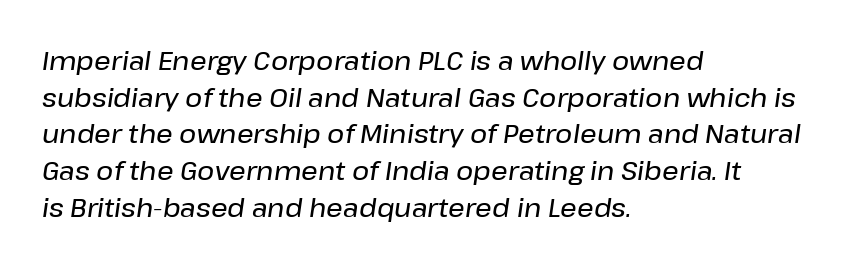
Q: Is the text italic (slanted)? A: Yes, it leans right by about 8 degrees.
Q: Is the text underlined? A: No.
Q: How is the paragraph aligned? A: Left-aligned.
Q: Is the spacing between letters normal or unusually wide? A: Normal.
Q: Is the spacing between lines tight, normal or loose? A: Normal.
